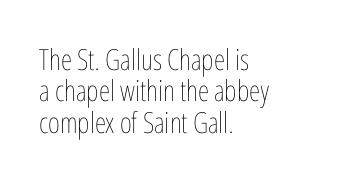
The image shows 29 px thin, condensed type, upright; set left-aligned, tight line spacing (1.08x), normal letter spacing, not underlined; low stroke contrast and a medium x-height.
